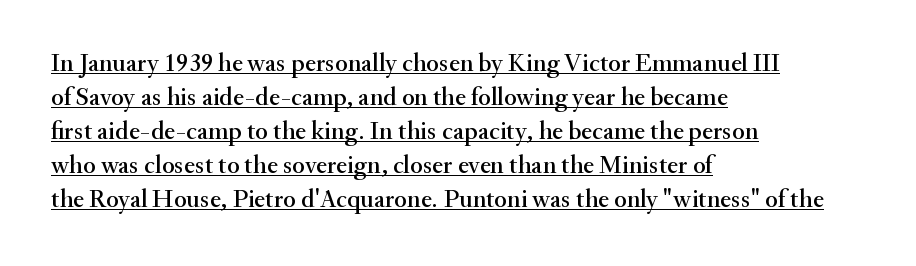
The image shows 26 px text type, upright; set left-aligned, normal line spacing (1.31x), normal letter spacing, underlined.
